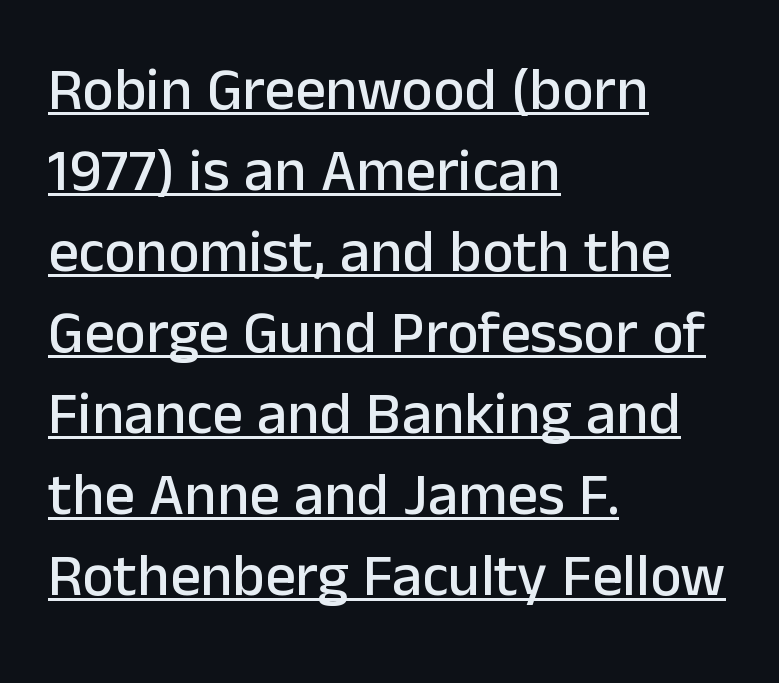
{"serif": "no", "italic": "no", "width": "normal", "stroke_contrast": "low", "x_height": "medium", "monospaced": "no", "underline": "yes", "align": "left", "line_spacing": "normal", "line_spacing_ratio": 1.35, "letter_spacing": "normal", "letter_spacing_em": 0.0, "glyph_px": 60}
